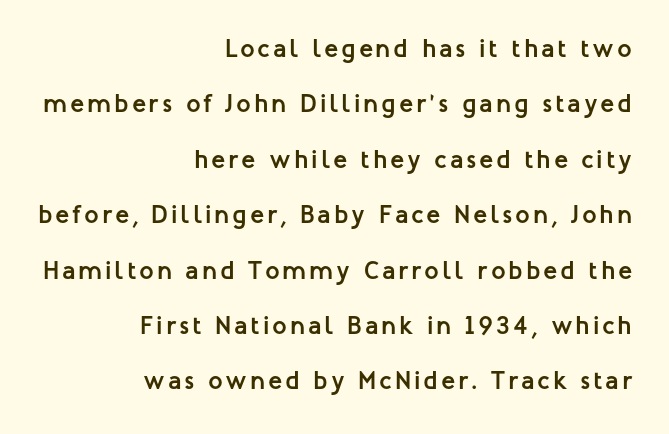
The baseline area is clear. The lettering holds an erect, upright posture throughout. Summary of weight: heavy, a full bold. Reading down the block, your eye finds every line finishing at a fixed right position.
